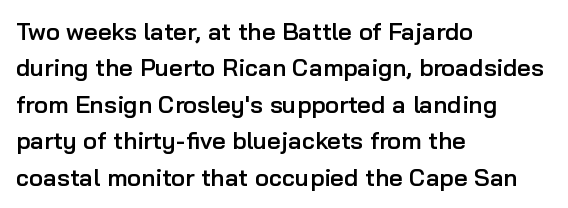
Q: Is the text bold? A: Semi-bold.
Q: Is the text italic (slanted)? A: No, it is upright.
Q: Is the text underlined? A: No.
Q: How is the paragraph aligned? A: Left-aligned.
Q: Is the spacing between letters normal or unusually wide? A: Normal.
Q: Is the spacing between lines tight, normal or loose? A: Normal.
